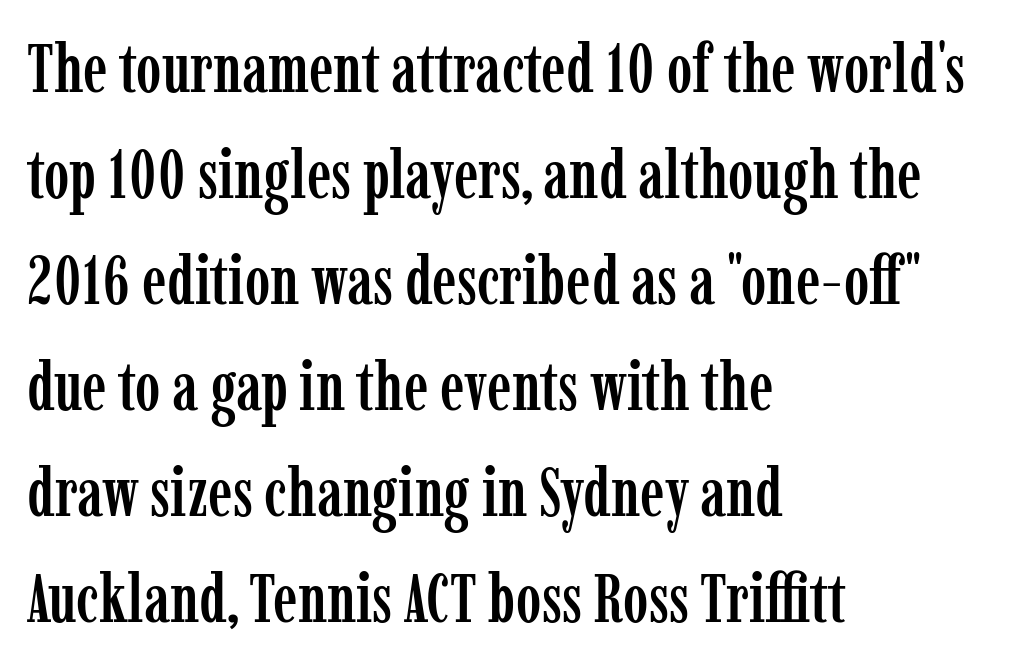
Q: Is the text italic (slanted)? A: No, it is upright.
Q: Is the typeface a serif or a sans-serif typeface? A: Serif.
Q: Is the text underlined? A: No.
Q: How is the paragraph aligned? A: Left-aligned.
Q: Is the spacing between letters normal or unusually wide? A: Normal.
Q: Is the spacing between lines tight, normal or loose? A: Normal.
Q: Width (condensed, normal, or wide)? A: Condensed.
Q: Stroke contrast? A: Low.
Q: x-height? A: Medium.
Q: Monospaced? A: No.
